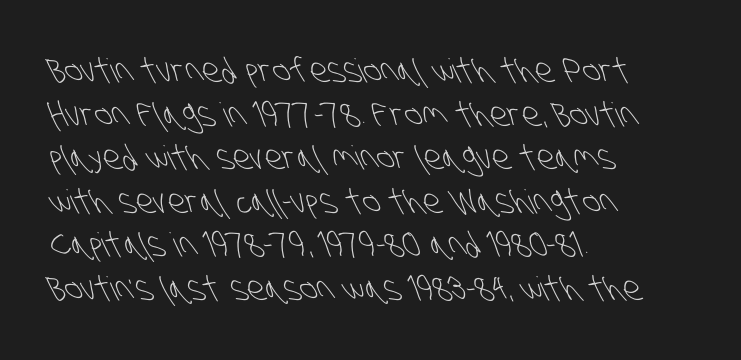
{"serif": "no", "bold": "no", "weight": "light", "width": "condensed", "stroke_contrast": "low", "x_height": "large", "monospaced": "no", "underline": "no", "align": "left", "line_spacing": "normal", "line_spacing_ratio": 1.32, "letter_spacing": "normal", "letter_spacing_em": 0.0, "glyph_px": 33}
